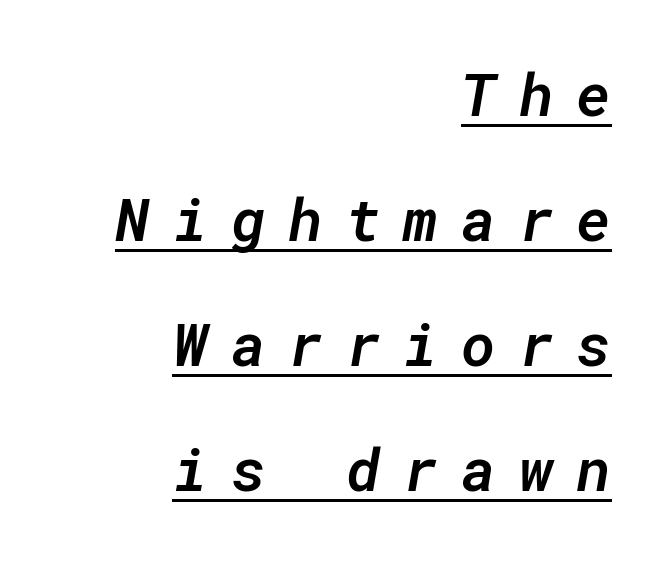
The image shows 59 px semibold type, italic (leaning right), monospaced; set right-aligned, loose line spacing (2.12x), unusually wide letter spacing (+0.39 em), underlined; low stroke contrast and a medium x-height.
